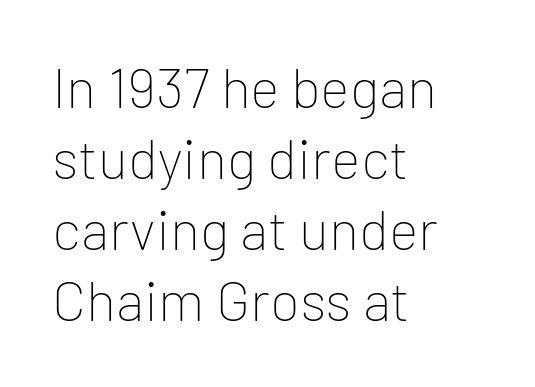
{"serif": "no", "italic": "no", "bold": "no", "weight": "thin", "width": "normal", "stroke_contrast": "low", "x_height": "medium", "monospaced": "no", "underline": "no", "align": "left", "line_spacing": "normal", "line_spacing_ratio": 1.27, "letter_spacing": "normal", "letter_spacing_em": 0.0, "glyph_px": 56}
